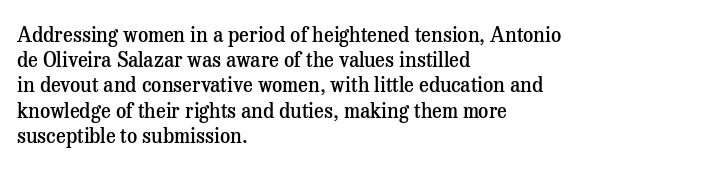
Q: Is the text bold? A: Semi-bold.
Q: Is the text italic (slanted)? A: No, it is upright.
Q: Is the text underlined? A: No.
Q: How is the paragraph aligned? A: Left-aligned.
Q: Is the spacing between letters normal or unusually wide? A: Normal.
Q: Is the spacing between lines tight, normal or loose? A: Normal.
